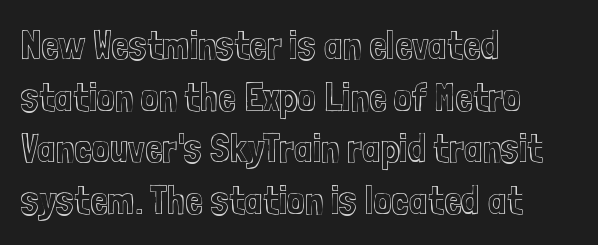
Q: Is the text italic (slanted)? A: No, it is upright.
Q: Is the text underlined? A: No.
Q: How is the paragraph aligned? A: Left-aligned.
Q: Is the spacing between letters normal or unusually wide? A: Normal.
Q: Is the spacing between lines tight, normal or loose? A: Normal.
Q: Width (condensed, normal, or wide)? A: Condensed.
Q: x-height? A: Medium.
Q: Monospaced? A: No.
